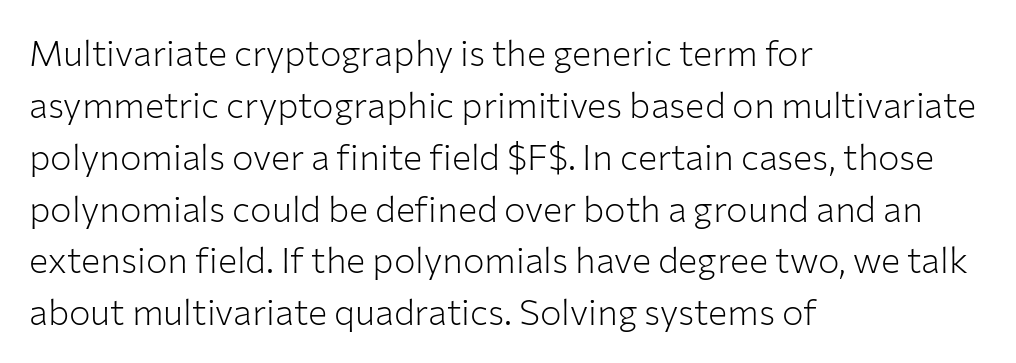
{"serif": "no", "italic": "no", "bold": "no", "weight": "light", "width": "normal", "stroke_contrast": "low", "x_height": "medium", "monospaced": "no", "underline": "no", "align": "left", "line_spacing": "normal", "line_spacing_ratio": 1.44, "letter_spacing": "normal", "letter_spacing_em": 0.0, "glyph_px": 36}
